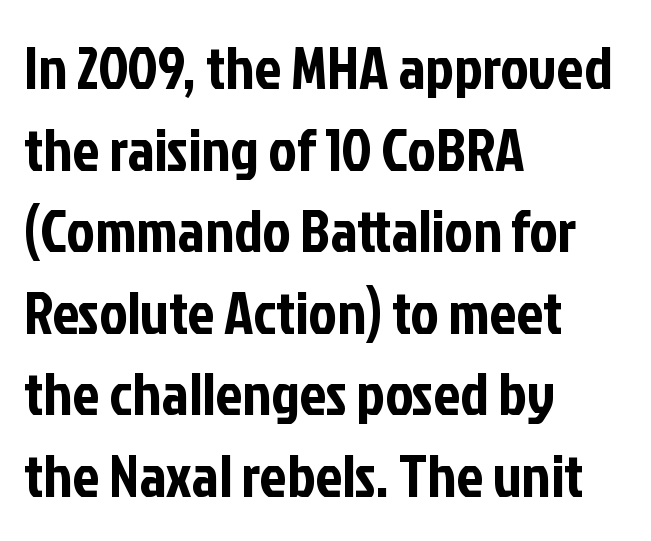
The image shows 60 px condensed sans-serif type, upright; set left-aligned, normal line spacing (1.36x), normal letter spacing, not underlined; low stroke contrast and a medium x-height.
